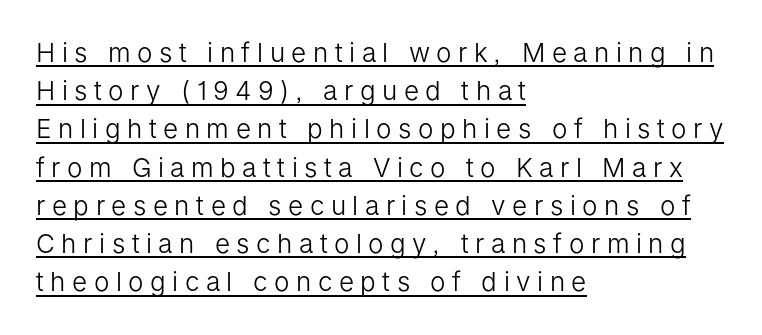
Q: Is the text bold? A: No.
Q: Is the text italic (slanted)? A: No, it is upright.
Q: Is the text underlined? A: Yes.
Q: How is the paragraph aligned? A: Left-aligned.
Q: Is the spacing between letters normal or unusually wide? A: Unusually wide.
Q: Is the spacing between lines tight, normal or loose? A: Normal.
